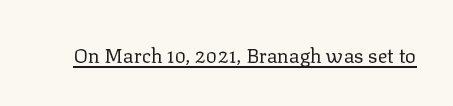
{"italic": "no", "bold": "no", "underline": "yes", "letter_spacing": "normal", "letter_spacing_em": 0.0, "glyph_px": 20}
